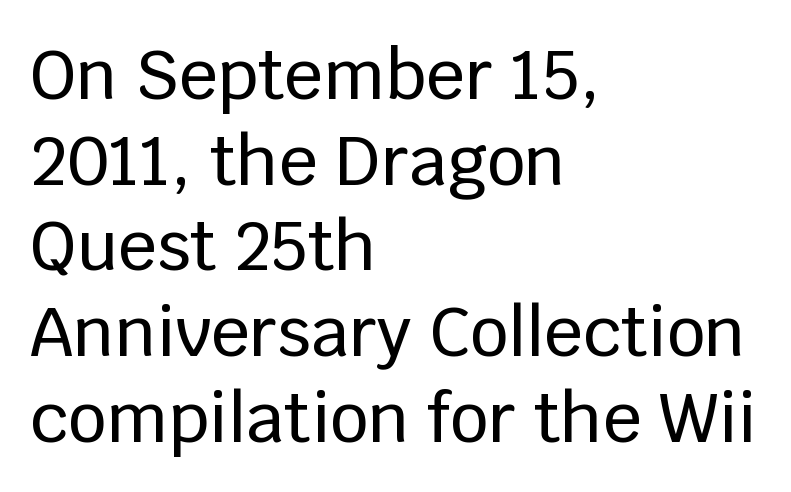
{"serif": "no", "italic": "no", "width": "normal", "stroke_contrast": "low", "x_height": "large", "monospaced": "no", "underline": "no", "align": "left", "line_spacing": "normal", "line_spacing_ratio": 1.26, "letter_spacing": "normal", "letter_spacing_em": 0.0, "glyph_px": 68}
